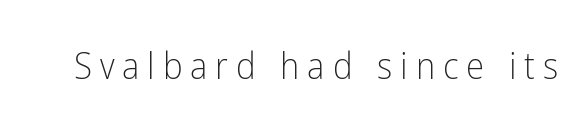
The image shows 37 px light, condensed sans-serif type, upright; set unusually wide letter spacing (+0.21 em), not underlined; low stroke contrast and a medium x-height.
